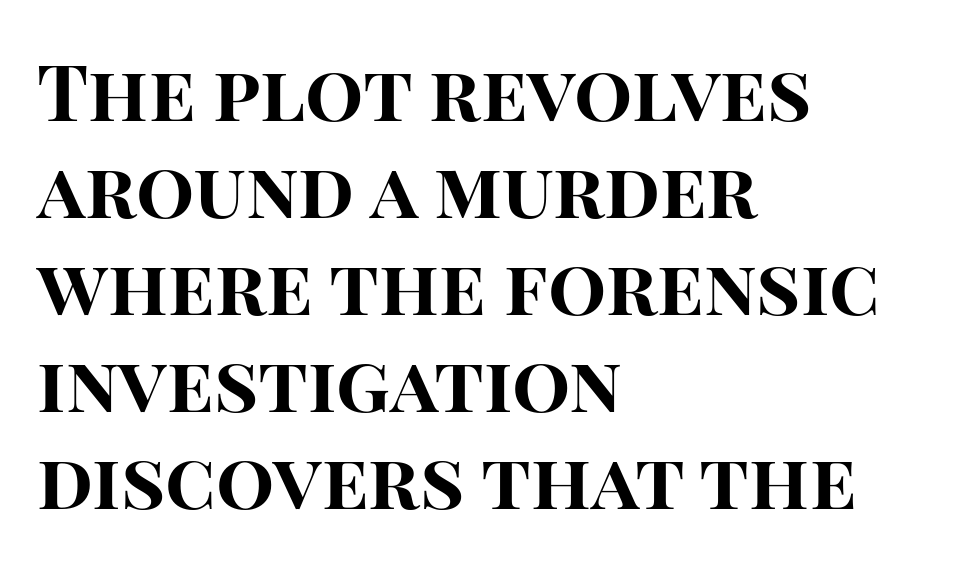
The image shows 77 px bold sans-serif type, upright; set left-aligned, normal line spacing (1.26x), normal letter spacing, not underlined; high stroke contrast and a large x-height.
